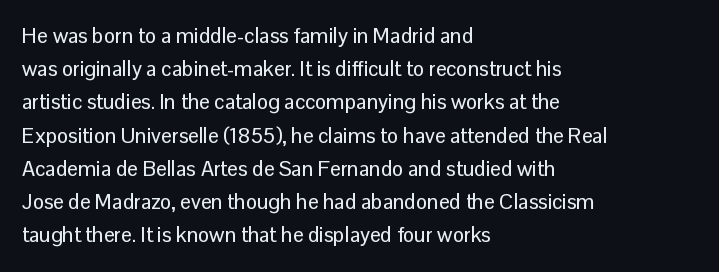
The image shows 21 px text type, upright; set left-aligned, normal line spacing (1.58x), normal letter spacing, not underlined.
